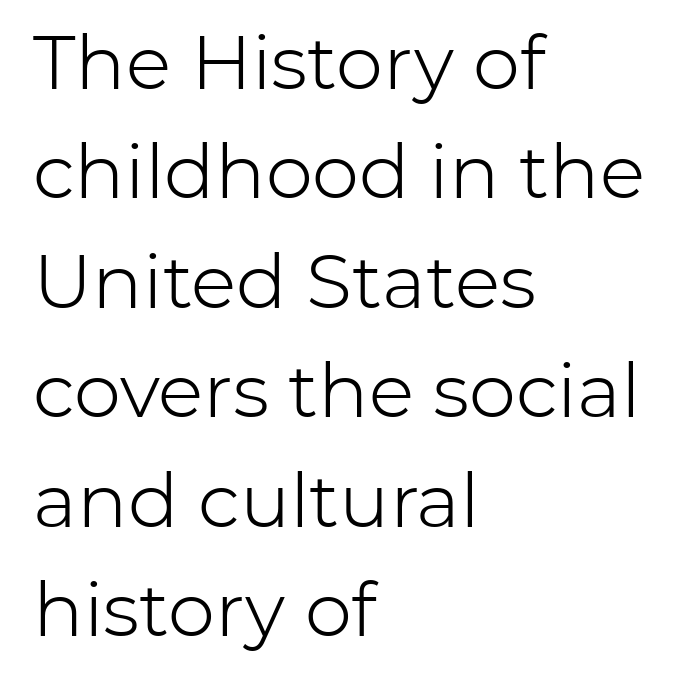
{"serif": "no", "italic": "no", "bold": "no", "weight": "light", "width": "normal", "stroke_contrast": "low", "x_height": "medium", "monospaced": "no", "underline": "no", "align": "left", "line_spacing": "normal", "line_spacing_ratio": 1.46, "letter_spacing": "normal", "letter_spacing_em": 0.0, "glyph_px": 75}
